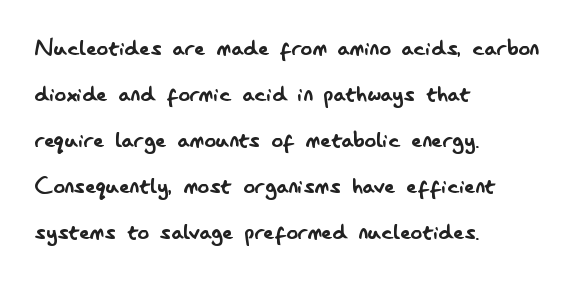
Students, note that the glyphs here touch the page at normal intervals. Vertical stems look standard width or narrower in stroke. Ascenders rise straight up at ninety degrees. Descenders are the only things crossing below the line. The rendering uses natural spacing where letterforms have individual widths. Unlike a traditional serif, this face leaves its strokes unadorned.
